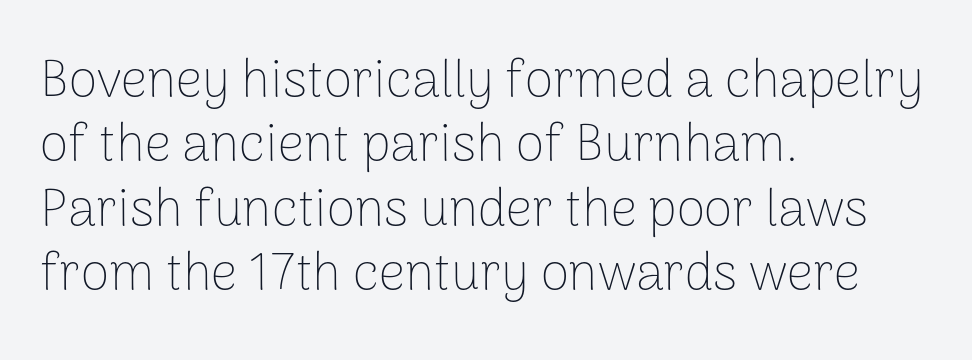
{"serif": "no", "italic": "no", "bold": "no", "weight": "thin", "width": "normal", "stroke_contrast": "low", "x_height": "medium", "monospaced": "no", "underline": "no", "align": "left", "line_spacing_ratio": 1.24, "letter_spacing": "normal", "letter_spacing_em": 0.0, "glyph_px": 52}
